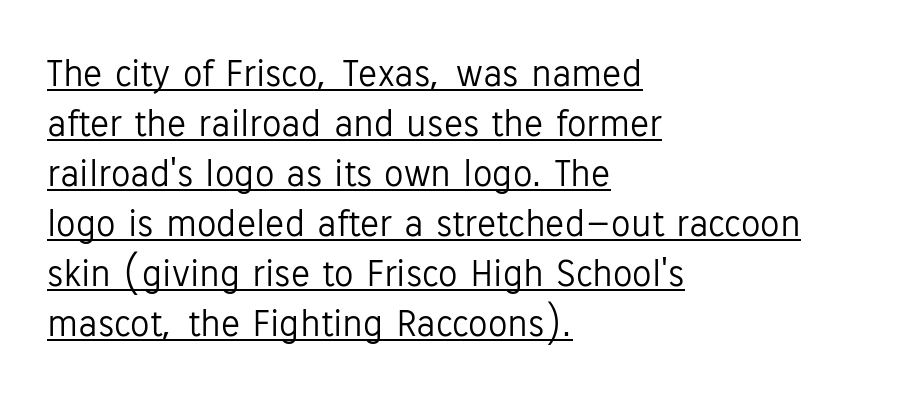
{"serif": "no", "italic": "no", "bold": "no", "weight": "light", "width": "normal", "stroke_contrast": "low", "x_height": "medium", "monospaced": "no", "underline": "yes", "align": "left", "line_spacing": "normal", "line_spacing_ratio": 1.28, "letter_spacing": "normal", "letter_spacing_em": 0.0, "glyph_px": 39}
